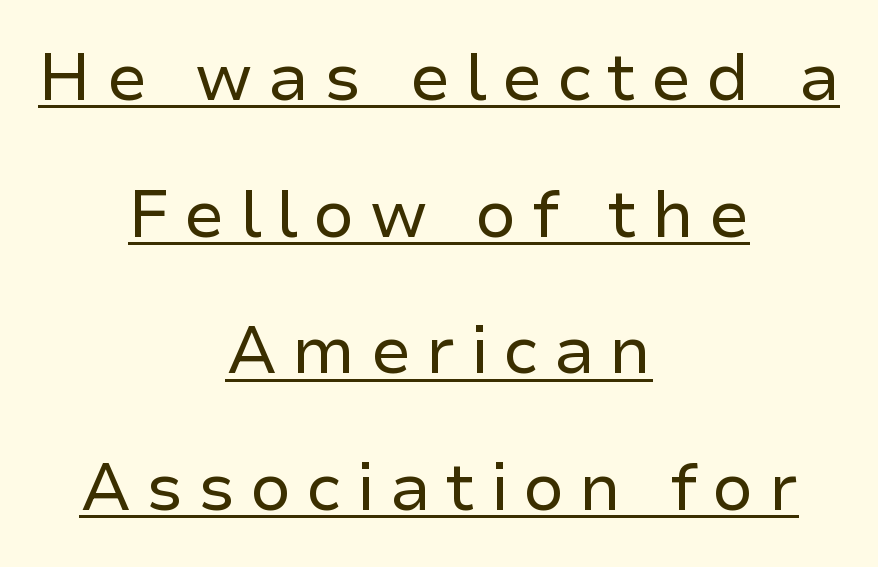
The image shows 66 px regular-weight sans-serif type, upright; set centered, loose line spacing (2.07x), unusually wide letter spacing (+0.22 em), underlined; low stroke contrast and a medium x-height.
